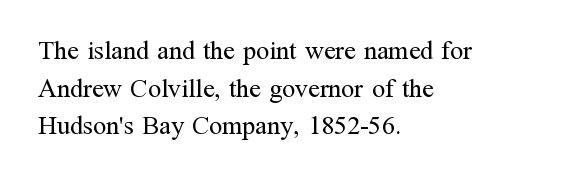
The image shows 26 px text type, upright; set left-aligned, normal line spacing (1.45x), normal letter spacing, not underlined.
